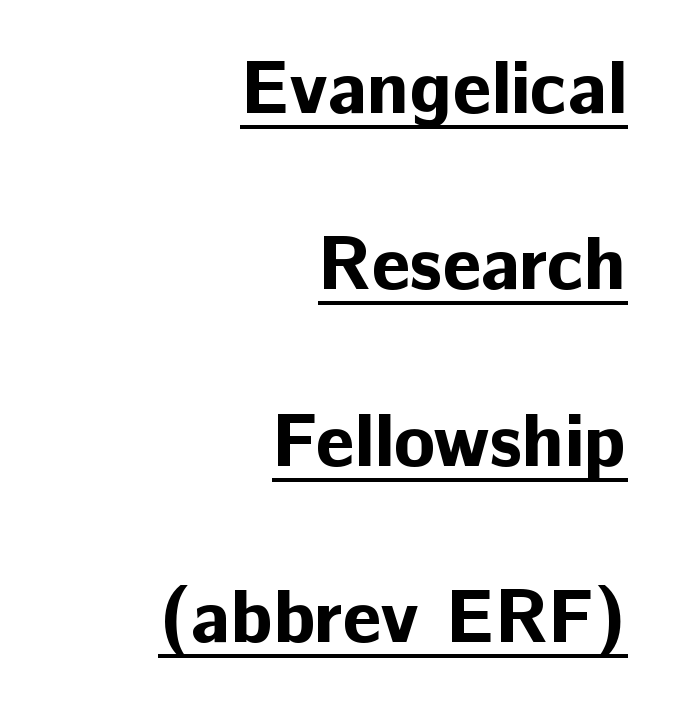
{"serif": "no", "italic": "no", "bold": "yes", "weight": "bold", "width": "normal", "stroke_contrast": "low", "x_height": "medium", "monospaced": "no", "underline": "yes", "align": "right", "line_spacing": "loose", "line_spacing_ratio": 2.32, "letter_spacing": "normal", "letter_spacing_em": 0.0, "glyph_px": 76}
